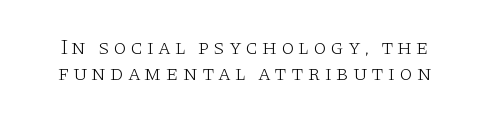
The image shows 21 px text type, upright; set normal line spacing (1.26x), not underlined.
